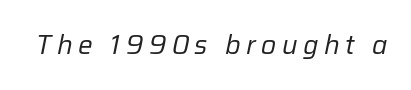
Honestly, there is no underline to notice here at all. Weight: in the light-to-regular range. This sample uses expanded letter spacing, leaving extra air between glyphs. Italic: yes, the glyphs are oblique.
